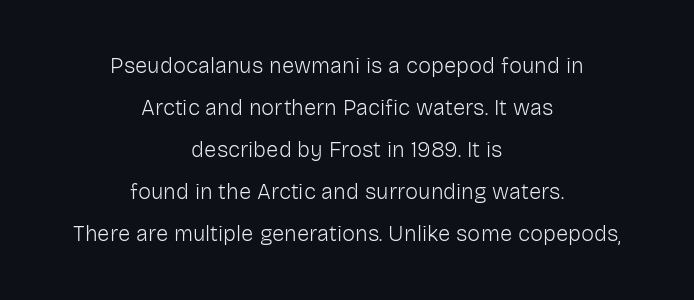
{"italic": "no", "bold": "no", "underline": "no", "align": "center", "line_spacing": "loose", "line_spacing_ratio": 1.91, "letter_spacing": "normal", "letter_spacing_em": 0.0, "glyph_px": 22}
